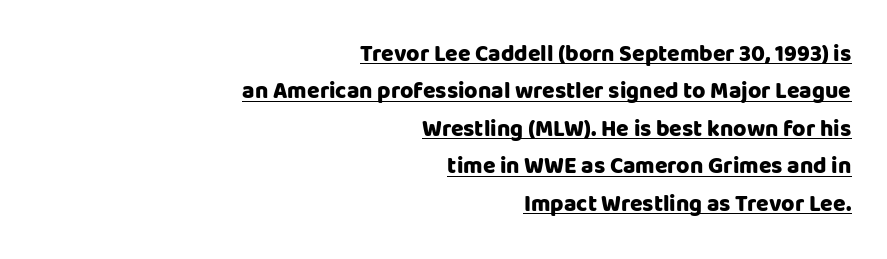
Q: Is the text bold? A: Yes.
Q: Is the text italic (slanted)? A: No, it is upright.
Q: Is the text underlined? A: Yes.
Q: How is the paragraph aligned? A: Right-aligned.
Q: Is the spacing between letters normal or unusually wide? A: Normal.
Q: Is the spacing between lines tight, normal or loose? A: Normal.
